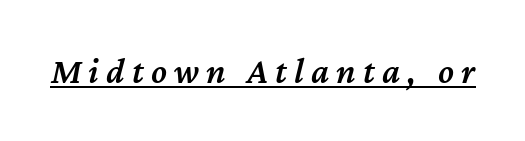
Q: Is the text bold? A: Semi-bold.
Q: Is the text italic (slanted)? A: Yes, it leans right by about 12 degrees.
Q: Is the text underlined? A: Yes.
Q: Is the spacing between letters normal or unusually wide? A: Unusually wide.
Q: Width (condensed, normal, or wide)? A: Normal.
Q: Stroke contrast? A: Medium.
Q: x-height? A: Medium.
Q: Monospaced? A: No.
